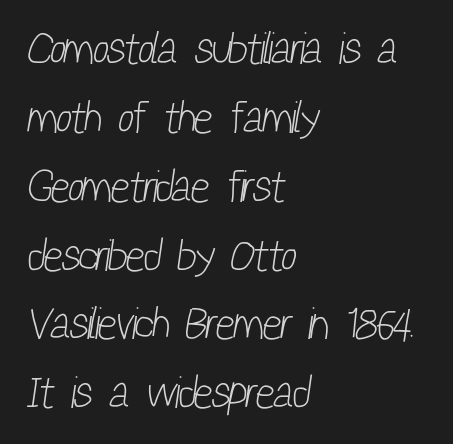
The rows are spaced the way most documents space them. The specimen omits any rule beneath the text block's lines. Glyph-to-glyph distance matches everyday printed text. Weight: regular or lighter. The rendering uses natural spacing where letterforms have individual widths.
